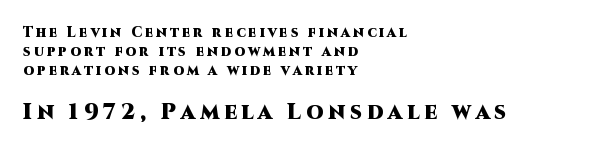
The image shows 22 px bold type, upright; set left-aligned, normal line spacing (1.35x), unusually wide letter spacing (+0.22 em), not underlined; the second (bottom) block is 1.57x larger.
